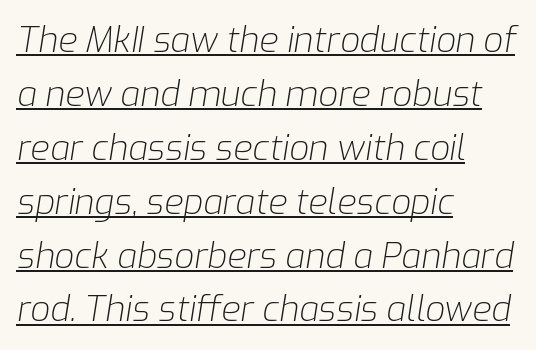
Q: Is the text bold? A: No.
Q: Is the text italic (slanted)? A: Yes, it leans right by about 9 degrees.
Q: Is the text underlined? A: Yes.
Q: How is the paragraph aligned? A: Left-aligned.
Q: Is the spacing between letters normal or unusually wide? A: Normal.
Q: Is the spacing between lines tight, normal or loose? A: Normal.
Q: Width (condensed, normal, or wide)? A: Normal.
Q: Stroke contrast? A: Low.
Q: x-height? A: Medium.
Q: Monospaced? A: No.
